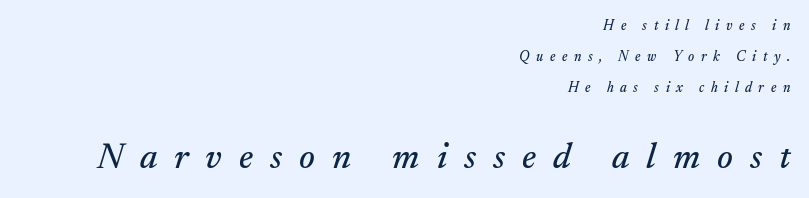
Q: Is the text italic (slanted)? A: Yes, it leans right by about 17 degrees.
Q: Is the typeface a serif or a sans-serif typeface? A: Serif.
Q: Is the text underlined? A: No.
Q: How is the paragraph aligned? A: Right-aligned.
Q: Is the spacing between letters normal or unusually wide? A: Unusually wide.
Q: Is the spacing between lines tight, normal or loose? A: Loose.
Q: Which block of text is set in a larger size, the first (top) or the second (bottom)? A: The second (bottom) one.
Q: Width (condensed, normal, or wide)? A: Normal.
Q: Stroke contrast? A: Medium.
Q: x-height? A: Small.
Q: Monospaced? A: No.
